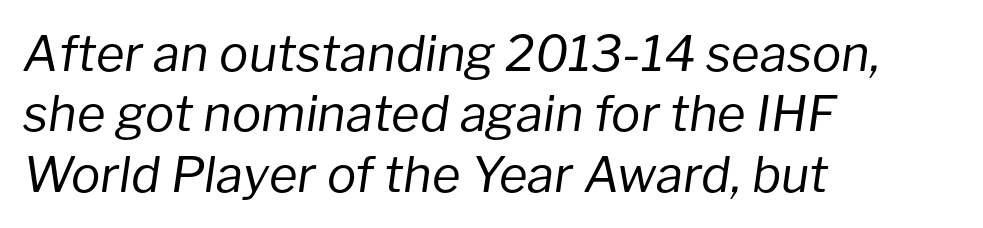
{"italic": "yes", "lean": "right", "slant_degrees": 8, "bold": "no", "weight": "regular", "width": "normal", "stroke_contrast": "low", "x_height": "medium", "monospaced": "no", "underline": "no", "align": "left", "line_spacing_ratio": 1.23, "letter_spacing": "normal", "letter_spacing_em": 0.0, "glyph_px": 49}
